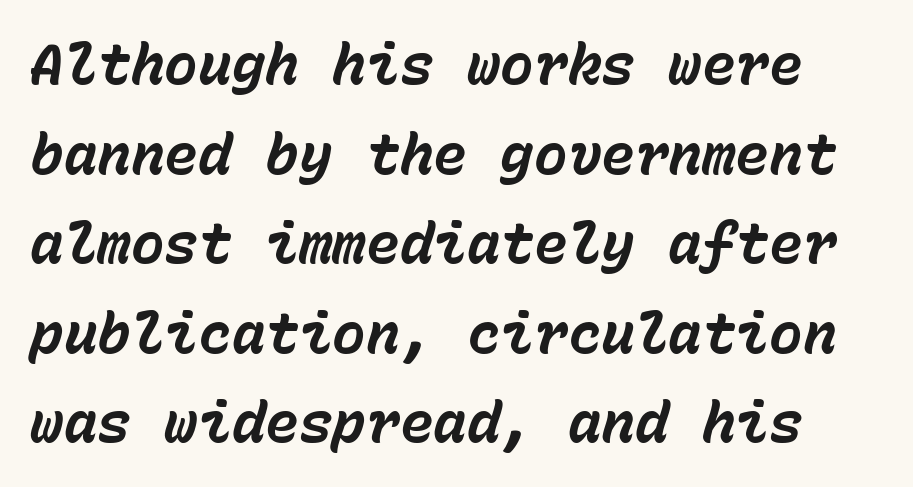
Q: Is the text bold? A: Yes.
Q: Is the text italic (slanted)? A: Yes, it leans right by about 15 degrees.
Q: Is the text underlined? A: No.
Q: Is the spacing between letters normal or unusually wide? A: Normal.
Q: Is the spacing between lines tight, normal or loose? A: Normal.
Q: Width (condensed, normal, or wide)? A: Normal.
Q: Stroke contrast? A: Low.
Q: x-height? A: Medium.
Q: Monospaced? A: Yes.
